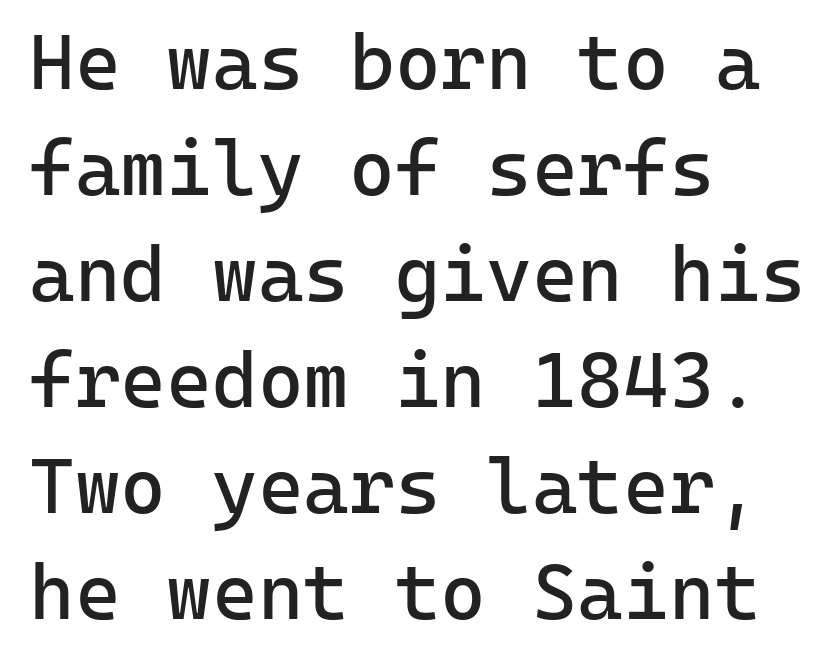
{"serif": "no", "italic": "no", "bold": "no", "weight": "regular", "width": "normal", "stroke_contrast": "low", "x_height": "medium", "monospaced": "yes", "underline": "no", "align": "left", "line_spacing": "normal", "line_spacing_ratio": 1.36, "letter_spacing": "normal", "letter_spacing_em": 0.0, "glyph_px": 78}
